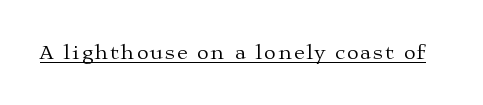
The image shows 21 px text type, upright; set underlined.
